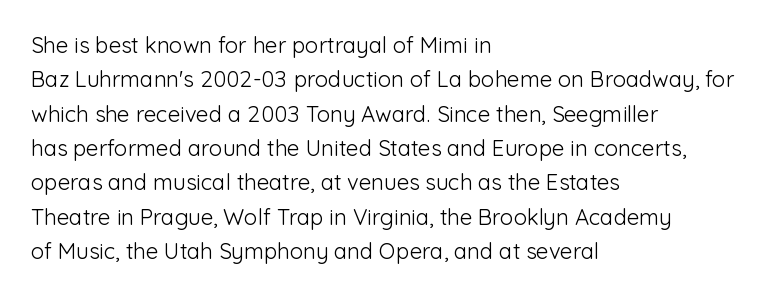
The image shows 22 px text type, upright; set left-aligned, normal line spacing (1.56x), normal letter spacing, not underlined.
